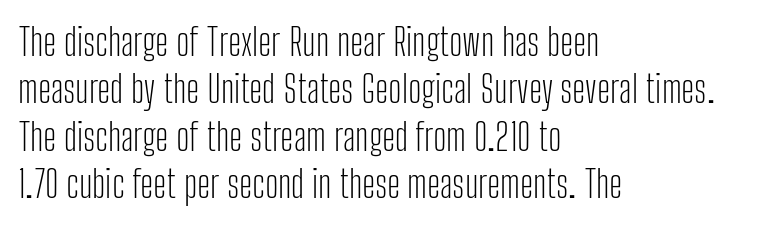
{"serif": "no", "italic": "no", "bold": "no", "weight": "light", "width": "condensed", "stroke_contrast": "low", "x_height": "medium", "monospaced": "no", "underline": "no", "align": "left", "line_spacing": "normal", "line_spacing_ratio": 1.25, "letter_spacing": "normal", "letter_spacing_em": 0.0, "glyph_px": 38}
